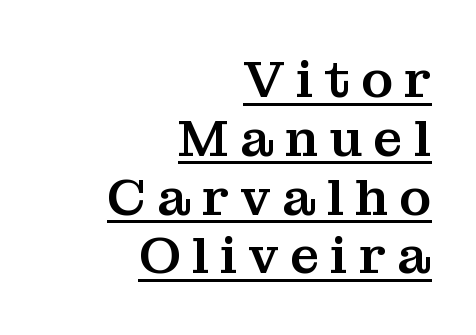
{"serif": "yes", "italic": "no", "width": "normal", "stroke_contrast": "medium", "x_height": "medium", "monospaced": "no", "underline": "yes", "align": "right", "line_spacing": "tight", "line_spacing_ratio": 1.13, "letter_spacing": "wide", "letter_spacing_em": 0.21, "glyph_px": 52}
